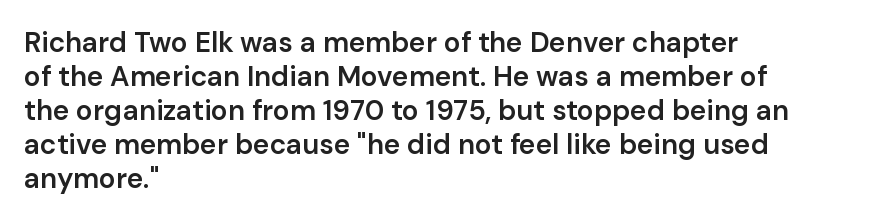
Strokes here are thickened, but only to semibold level. The glyphs in this specimen are sans serif. The rendering uses natural spacing where letterforms have individual widths. A student would call this left alignment; a typographer would say flush left, rag right.
